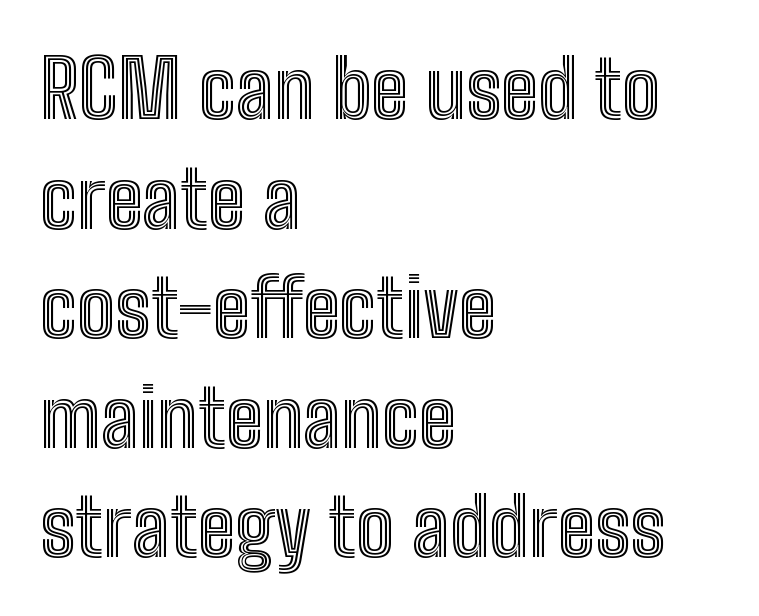
Underline: absent. Leftover space on each line is placed entirely after the last word. The space between consecutive lines is moderate. The gaps between neighbouring characters are ordinary and unremarkable.
